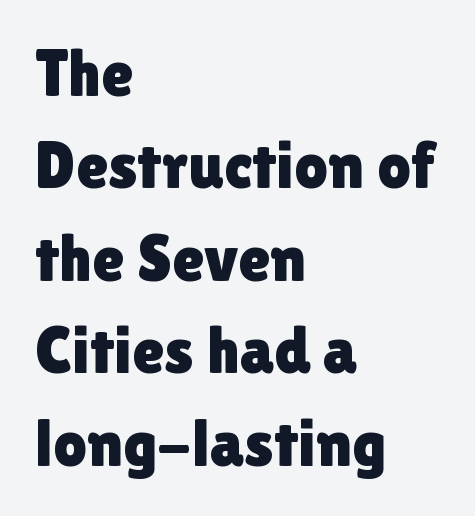
Q: Is the text italic (slanted)? A: No, it is upright.
Q: Is the typeface a serif or a sans-serif typeface? A: Sans-serif.
Q: Is the text underlined? A: No.
Q: How is the paragraph aligned? A: Left-aligned.
Q: Is the spacing between letters normal or unusually wide? A: Normal.
Q: Is the spacing between lines tight, normal or loose? A: Normal.
Q: Width (condensed, normal, or wide)? A: Normal.
Q: x-height? A: Medium.
Q: Monospaced? A: No.
